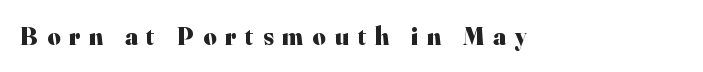
{"italic": "no", "bold": "yes", "underline": "no", "letter_spacing": "wide", "letter_spacing_em": 0.36, "glyph_px": 25}
